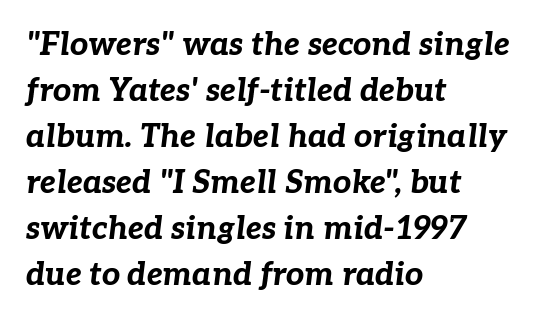
The image shows 32 px bold type, italic (leaning right); set left-aligned, normal line spacing (1.44x), normal letter spacing, not underlined; low stroke contrast and a medium x-height.
